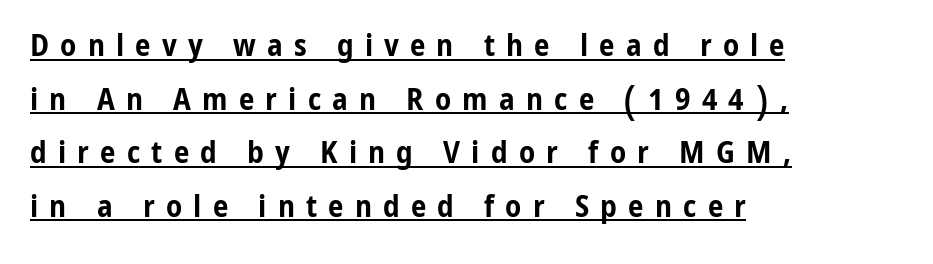
These lines stack with their left ends in a neat column. Underlined type. Set as a true bold cut, around the 700 mark. Spacing between characters has been opened up far beyond the box default. The font family rendered here belongs to the sans-serif group.
